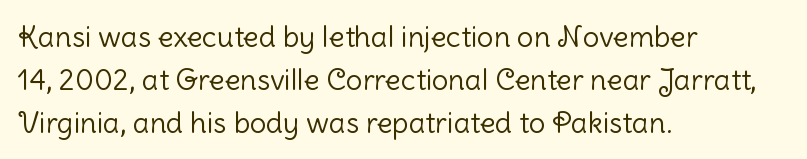
{"serif": "no", "italic": "no", "bold": "no", "weight": "light", "width": "normal", "stroke_contrast": "low", "x_height": "medium", "monospaced": "no", "underline": "no", "align": "left", "line_spacing": "normal", "line_spacing_ratio": 1.48, "letter_spacing": "normal", "letter_spacing_em": 0.0, "glyph_px": 29}
